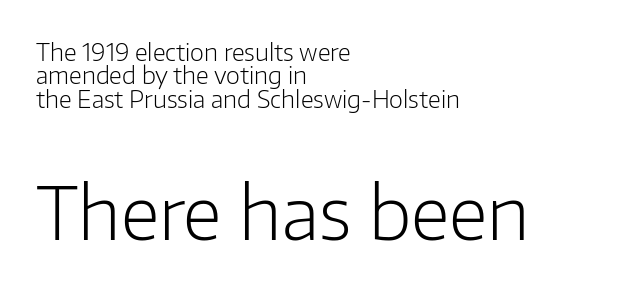
The image shows 73 px light sans-serif type, upright; set left-aligned, tight line spacing (0.97x), normal letter spacing, not underlined; the second (bottom) block is 3.04x larger; low stroke contrast and a medium x-height.
